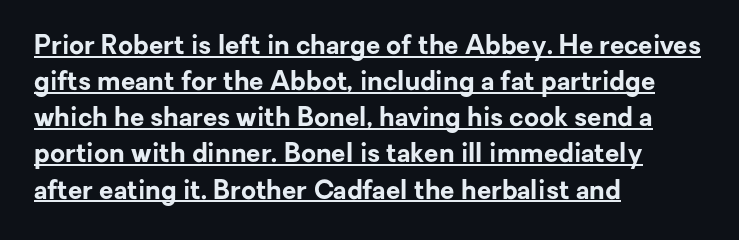
Q: Is the text bold? A: Yes.
Q: Is the text italic (slanted)? A: No, it is upright.
Q: Is the text underlined? A: Yes.
Q: How is the paragraph aligned? A: Left-aligned.
Q: Is the spacing between letters normal or unusually wide? A: Normal.
Q: Is the spacing between lines tight, normal or loose? A: Normal.
